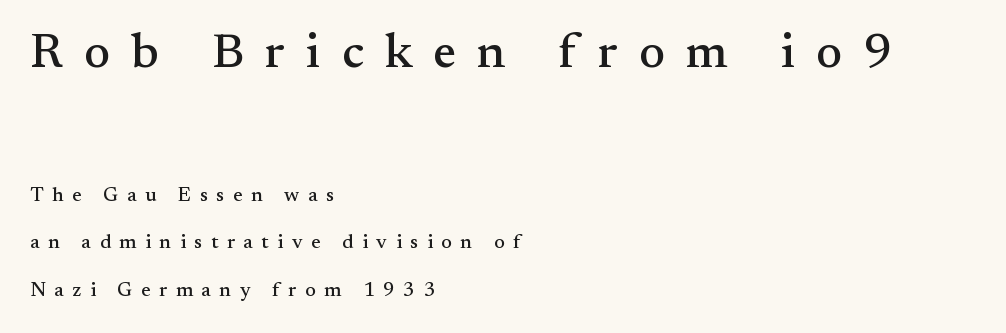
{"serif": "yes", "italic": "no", "width": "normal", "stroke_contrast": "medium", "x_height": "small", "monospaced": "no", "underline": "no", "align": "left", "line_spacing": "loose", "line_spacing_ratio": 2.38, "letter_spacing": "wide", "letter_spacing_em": 0.43, "larger_block": "first", "size_ratio": 2.45, "glyph_px": 49}
